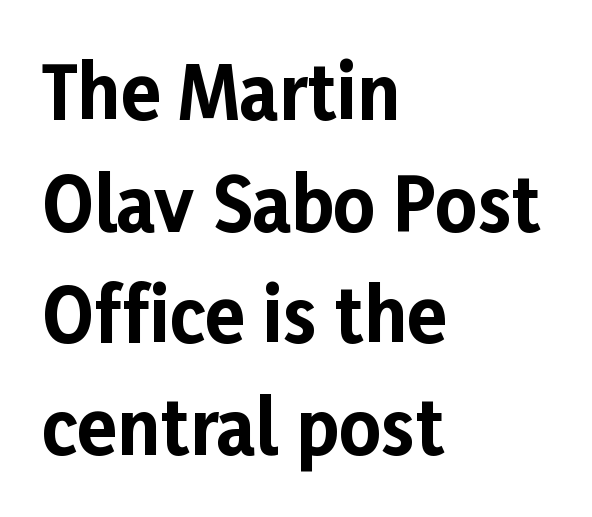
{"serif": "no", "italic": "no", "bold": "yes", "weight": "bold", "width": "normal", "stroke_contrast": "low", "x_height": "medium", "monospaced": "no", "underline": "no", "align": "left", "line_spacing": "normal", "line_spacing_ratio": 1.53, "letter_spacing": "normal", "letter_spacing_em": 0.0, "glyph_px": 73}
